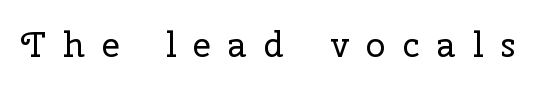
Underlining? Definitely not there. Tall strokes in this sample are plumb rather than angled. Think of a printed novel: that variable character pitch is what you see here. These glyphs show unthickened strokes, regular width or finer. Display-style spreading of the glyphs; the letterfit is very open. These lines are composed in type with serifs.
